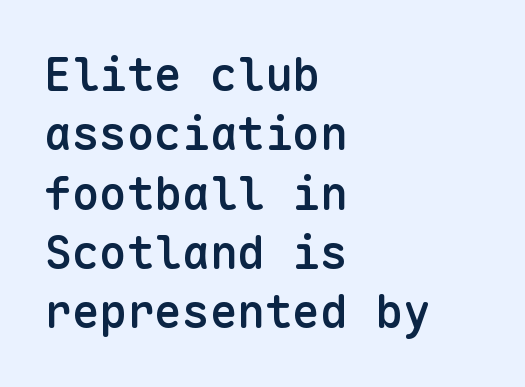
Is the type bold? Partly — it's a semibold, heavier than regular but not fully bold. The horizontal fit of the characters is conventional and even. Serifs: no, the terminals of the letterforms are clean. Is there much room between lines? A standard amount, neither cramped nor airy.
